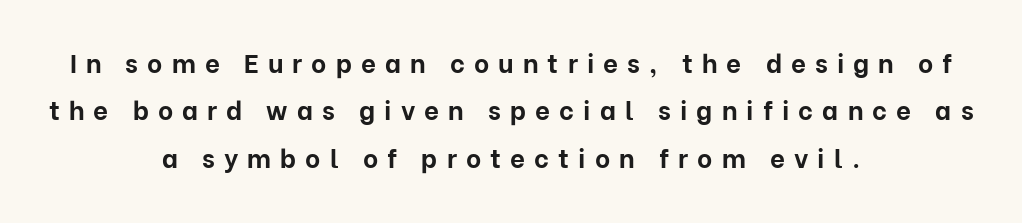
Q: Is the text bold? A: Yes.
Q: Is the text italic (slanted)? A: No, it is upright.
Q: Is the text underlined? A: No.
Q: How is the paragraph aligned? A: Centered.
Q: Is the spacing between letters normal or unusually wide? A: Unusually wide.
